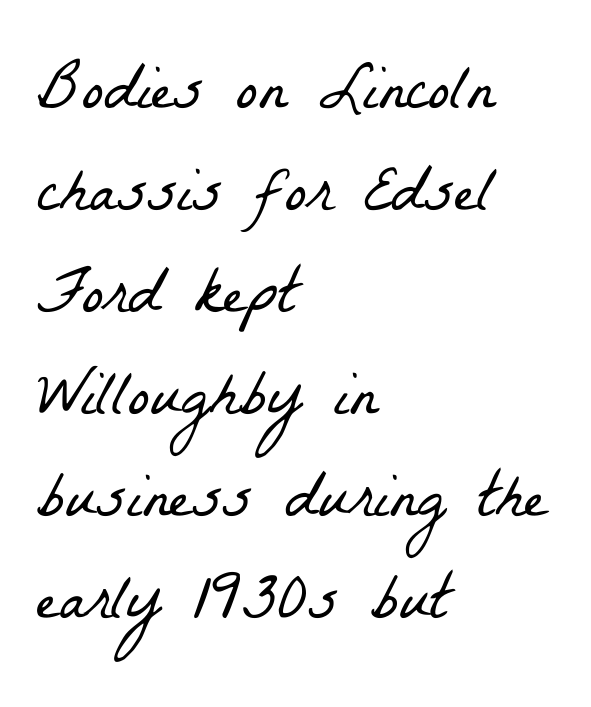
{"serif": "yes", "bold": "no", "weight": "light", "width": "condensed", "stroke_contrast": "low", "x_height": "medium", "monospaced": "no", "underline": "no", "align": "left", "line_spacing": "normal", "line_spacing_ratio": 1.57, "letter_spacing": "normal", "letter_spacing_em": 0.0, "glyph_px": 65}
